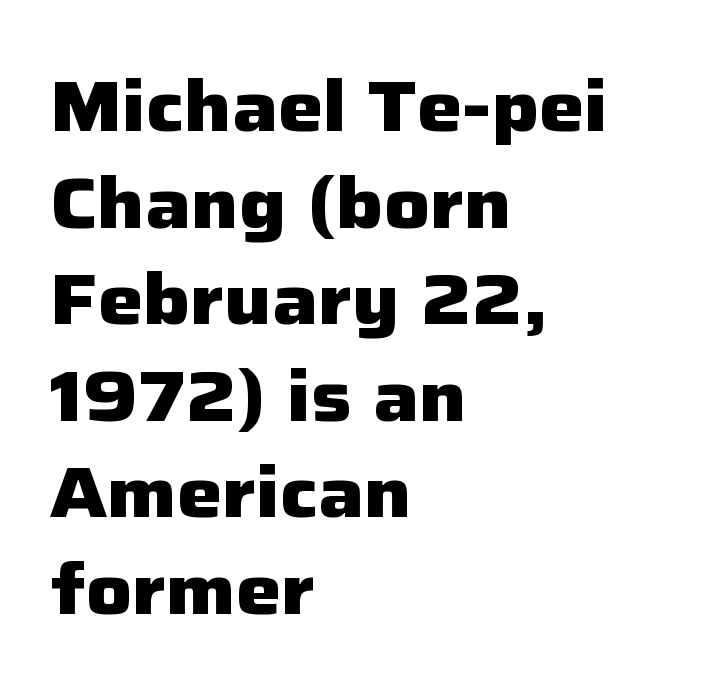
{"serif": "no", "italic": "no", "bold": "yes", "weight": "heavy", "width": "normal", "stroke_contrast": "low", "x_height": "medium", "monospaced": "no", "underline": "no", "align": "left", "line_spacing": "normal", "line_spacing_ratio": 1.36, "letter_spacing": "normal", "letter_spacing_em": 0.0, "glyph_px": 71}
